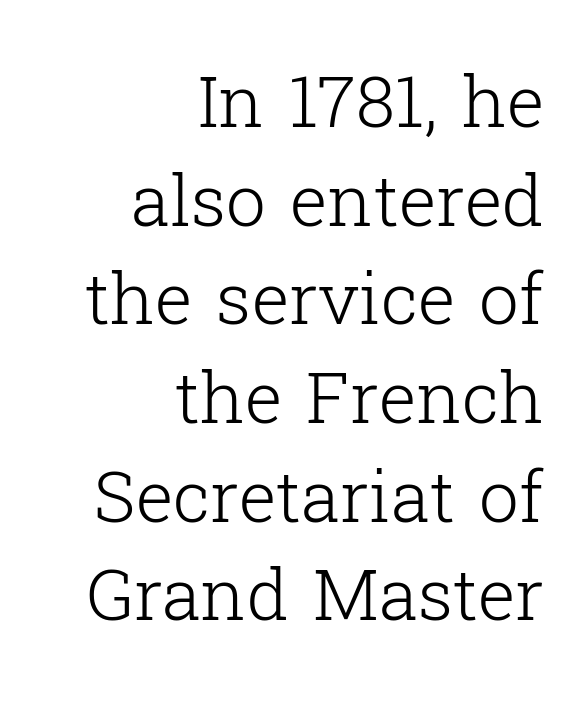
{"serif": "yes", "italic": "no", "bold": "no", "weight": "light", "width": "normal", "stroke_contrast": "low", "x_height": "medium", "monospaced": "no", "underline": "no", "align": "right", "line_spacing": "normal", "line_spacing_ratio": 1.39, "letter_spacing": "normal", "letter_spacing_em": 0.0, "glyph_px": 71}
